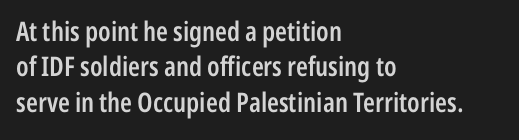
{"italic": "no", "bold": "semi", "underline": "no", "align": "left", "line_spacing": "normal", "line_spacing_ratio": 1.31, "letter_spacing": "normal", "letter_spacing_em": 0.0, "glyph_px": 27}
